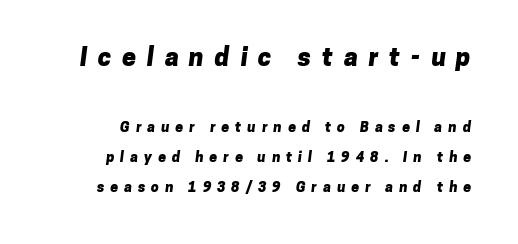
Q: Is the text bold? A: Yes.
Q: Is the text underlined? A: No.
Q: Is the spacing between letters normal or unusually wide? A: Unusually wide.
Q: Is the spacing between lines tight, normal or loose? A: Loose.
Q: Which block of text is set in a larger size, the first (top) or the second (bottom)? A: The first (top) one.
